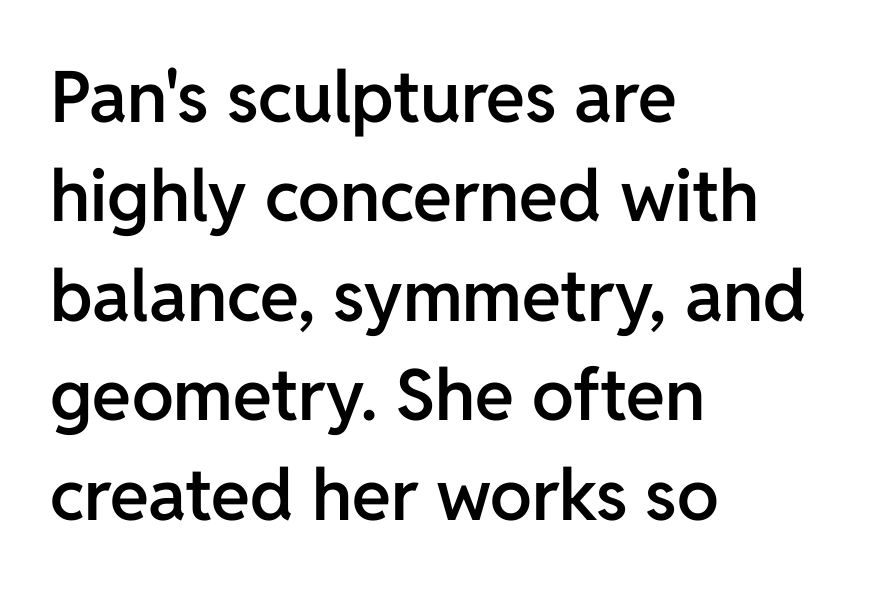
The image shows 71 px semibold sans-serif type, upright; set left-aligned, normal line spacing (1.4x), normal letter spacing, not underlined; low stroke contrast and a medium x-height.
